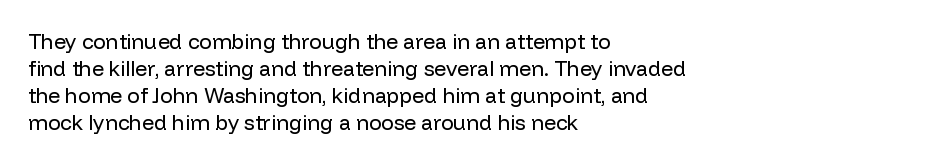
These lines keep a tight, regular rhythm from letter to letter. The rows are spaced the way most documents space them. Nothing heavy about these letters — not bold at all. A roman cut, with each character standing at attention. Check under the words: just untouched page. All the whitespace from short lines collects on the right.
